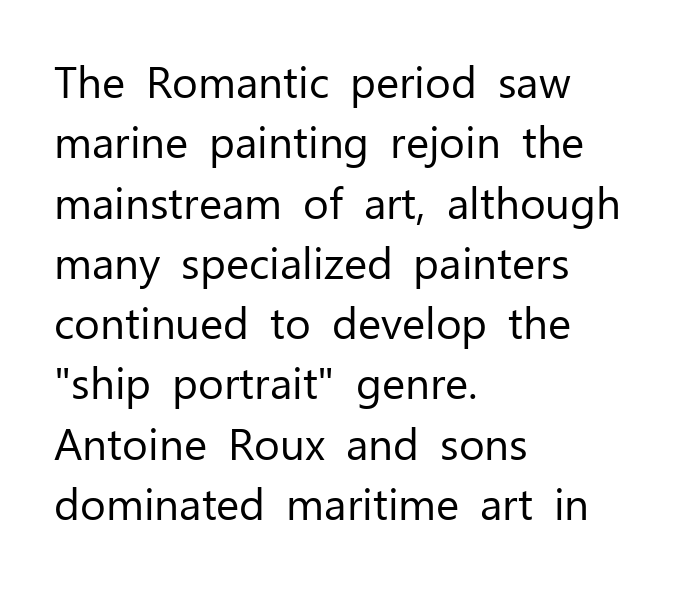
The image shows 44 px regular-weight sans-serif type, upright; set left-aligned, normal line spacing (1.37x), normal letter spacing, not underlined; low stroke contrast and a medium x-height.
